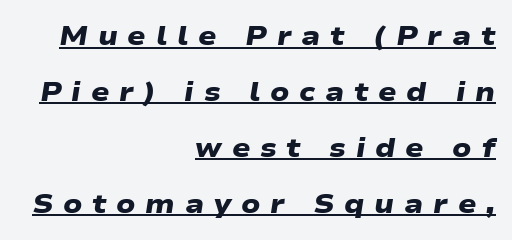
Summary of weight: heavy, a full bold. Glance below the letters and you will spot a drawn line. Line spacing here is loose. All the whitespace from short lines collects on the left. Students, note that the glyphs here are deliberately spaced far apart.
